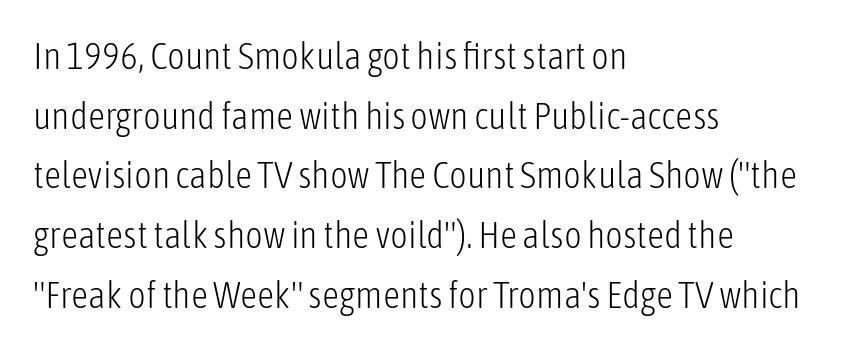
{"serif": "no", "italic": "no", "bold": "no", "weight": "light", "width": "condensed", "stroke_contrast": "low", "x_height": "medium", "monospaced": "no", "underline": "no", "align": "left", "line_spacing": "normal", "line_spacing_ratio": 1.57, "letter_spacing": "normal", "letter_spacing_em": 0.0, "glyph_px": 38}
